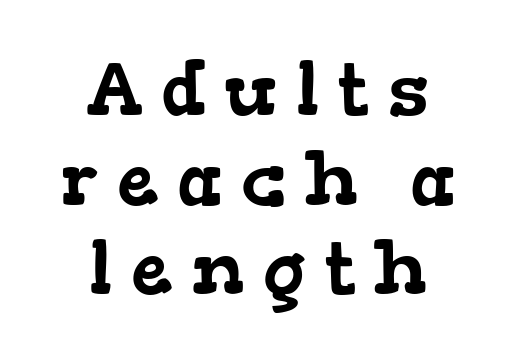
The image shows 74 px wide serif type; set centered, line spacing 1.21x, unusually wide letter spacing (+0.25 em), not underlined; low stroke contrast and a medium x-height.
